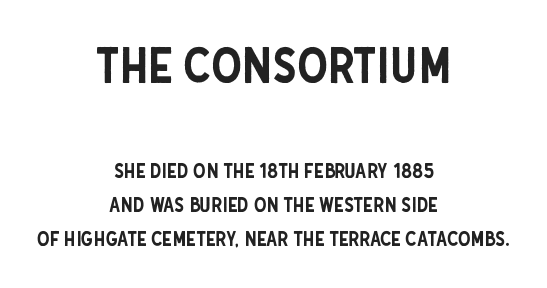
Q: Is the text italic (slanted)? A: No, it is upright.
Q: Is the typeface a serif or a sans-serif typeface? A: Sans-serif.
Q: Is the text underlined? A: No.
Q: How is the paragraph aligned? A: Centered.
Q: Is the spacing between letters normal or unusually wide? A: Normal.
Q: Which block of text is set in a larger size, the first (top) or the second (bottom)? A: The first (top) one.
Q: Width (condensed, normal, or wide)? A: Condensed.
Q: Stroke contrast? A: Low.
Q: x-height? A: Large.
Q: Monospaced? A: No.
